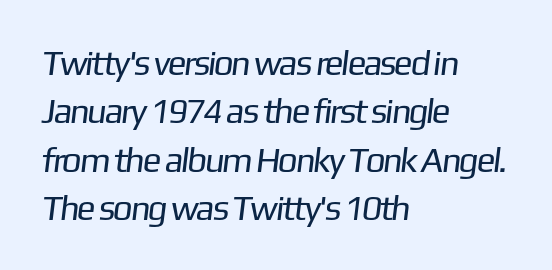
The image shows 35 px regular-weight sans-serif type; set left-aligned, normal line spacing (1.38x), normal letter spacing, not underlined; low stroke contrast and a medium x-height.
